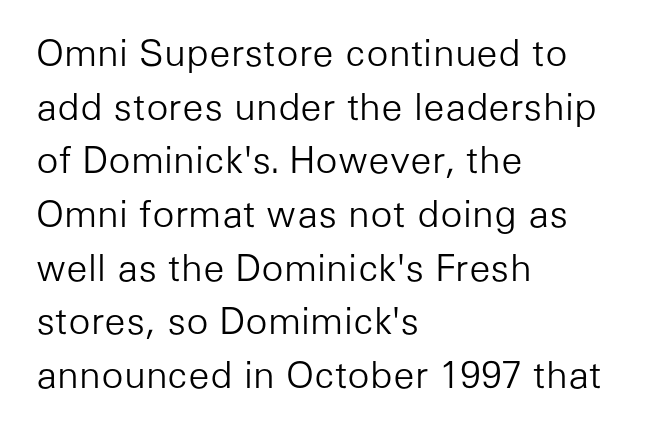
Q: Is the text bold? A: No.
Q: Is the text italic (slanted)? A: No, it is upright.
Q: Is the typeface a serif or a sans-serif typeface? A: Sans-serif.
Q: Is the text underlined? A: No.
Q: How is the paragraph aligned? A: Left-aligned.
Q: Is the spacing between letters normal or unusually wide? A: Normal.
Q: Is the spacing between lines tight, normal or loose? A: Normal.
Q: Width (condensed, normal, or wide)? A: Normal.
Q: Stroke contrast? A: Low.
Q: x-height? A: Medium.
Q: Monospaced? A: No.
